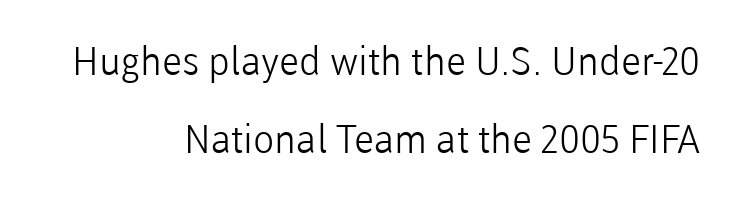
Clear beneath every line of the passage. Successive baselines arrive slowly, with a big drop between each. What kind of face is this? One without serifs — a sans. Teacher's note: observe the even right margin — that is flush-right alignment. Posture: straight, roman, zero tilt. Each word holds together tightly as a unit, with standard inter-letter gaps.
